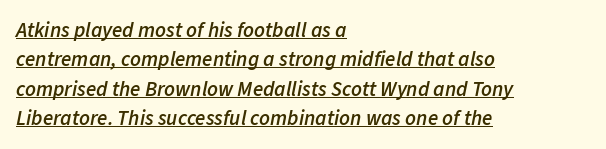
{"italic": "yes", "lean": "right", "slant_degrees": 11, "bold": "semi", "underline": "yes", "align": "left", "line_spacing": "normal", "line_spacing_ratio": 1.4, "letter_spacing": "normal", "letter_spacing_em": 0.0, "glyph_px": 21}
